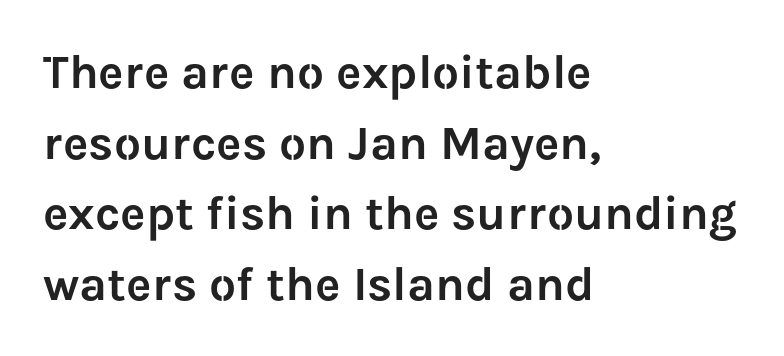
The image shows 48 px sans-serif type, upright; set left-aligned, normal line spacing (1.47x), normal letter spacing, not underlined; low stroke contrast and a medium x-height.
